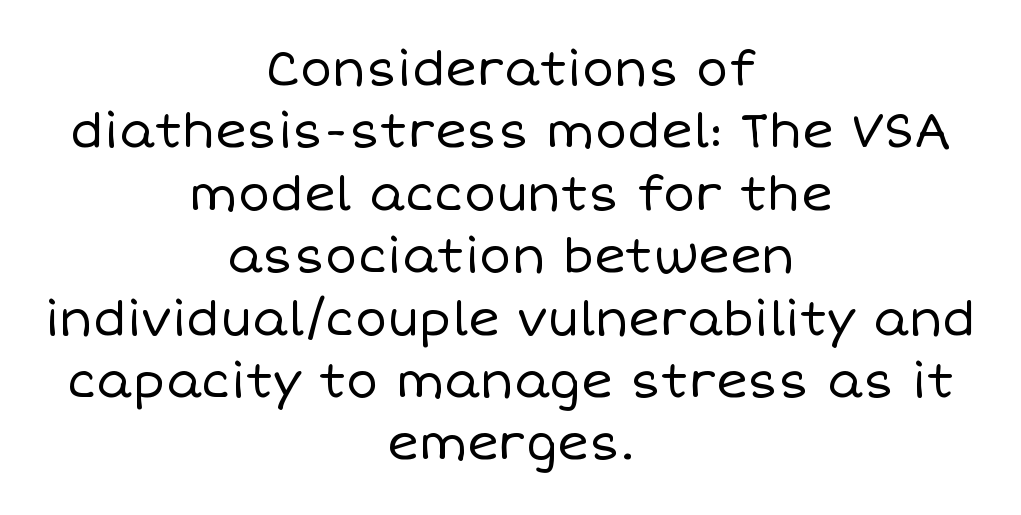
Q: Is the text bold? A: No.
Q: Is the text italic (slanted)? A: No, it is upright.
Q: Is the text underlined? A: No.
Q: How is the paragraph aligned? A: Centered.
Q: Is the spacing between letters normal or unusually wide? A: Normal.
Q: Is the spacing between lines tight, normal or loose? A: Normal.
Q: Width (condensed, normal, or wide)? A: Normal.
Q: Stroke contrast? A: Low.
Q: x-height? A: Large.
Q: Monospaced? A: No.
